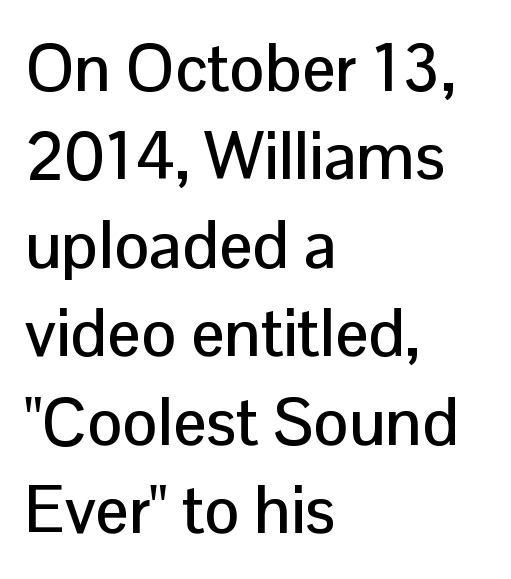
Q: Is the text italic (slanted)? A: No, it is upright.
Q: Is the typeface a serif or a sans-serif typeface? A: Sans-serif.
Q: Is the text underlined? A: No.
Q: How is the paragraph aligned? A: Left-aligned.
Q: Is the spacing between letters normal or unusually wide? A: Normal.
Q: Is the spacing between lines tight, normal or loose? A: Normal.
Q: Width (condensed, normal, or wide)? A: Normal.
Q: Stroke contrast? A: Low.
Q: x-height? A: Medium.
Q: Monospaced? A: No.
